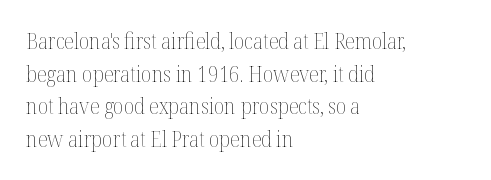
The axis of the letterforms is exactly vertical. Here the glyphs are tracked normally, forming tight word shapes. Descenders hang freely into open space. Line beginnings align vertically; line endings do not. The rows are spaced the way most documents space them.
